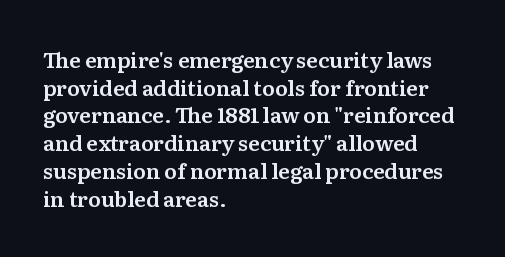
Q: Is the text italic (slanted)? A: No, it is upright.
Q: Is the text underlined? A: No.
Q: How is the paragraph aligned? A: Left-aligned.
Q: Is the spacing between letters normal or unusually wide? A: Normal.
Q: Is the spacing between lines tight, normal or loose? A: Normal.
